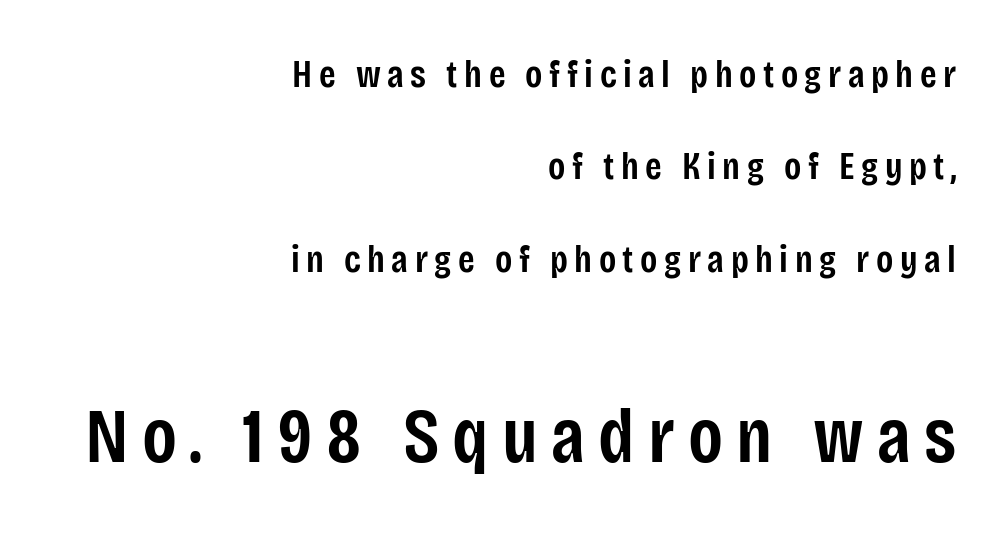
A typesetter would call this proportional, since set widths differ per character. Whoever set this chose breathing room over compactness in the vertical rhythm. Does the weight exceed regular? Yes, but only to semibold. The space directly below the letters is spotless.
